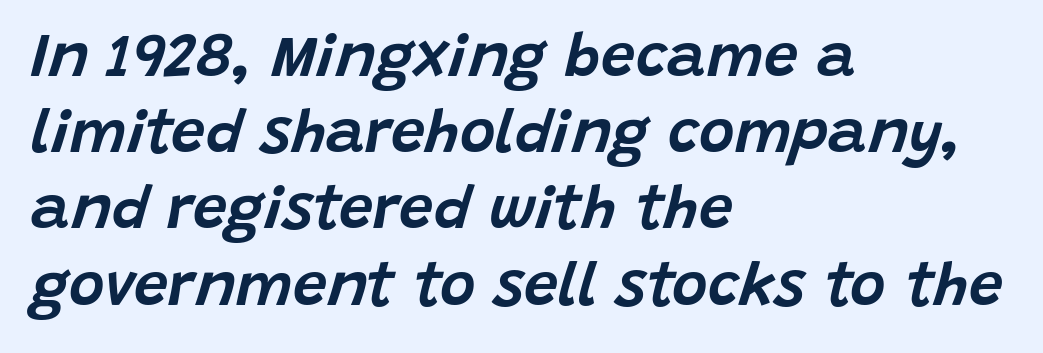
{"italic": "yes", "lean": "right", "slant_degrees": 15, "width": "normal", "stroke_contrast": "low", "x_height": "large", "monospaced": "no", "underline": "no", "align": "left", "line_spacing": "normal", "line_spacing_ratio": 1.25, "letter_spacing": "normal", "letter_spacing_em": 0.0, "glyph_px": 61}
